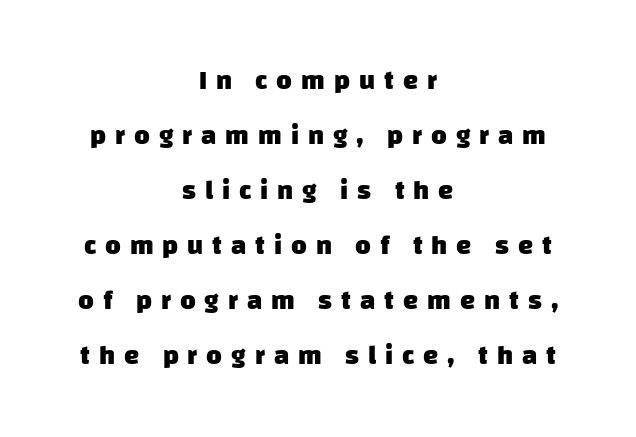
{"bold": "yes", "underline": "no", "align": "center", "line_spacing": "loose", "line_spacing_ratio": 2.04, "letter_spacing": "wide", "letter_spacing_em": 0.33, "glyph_px": 27}
